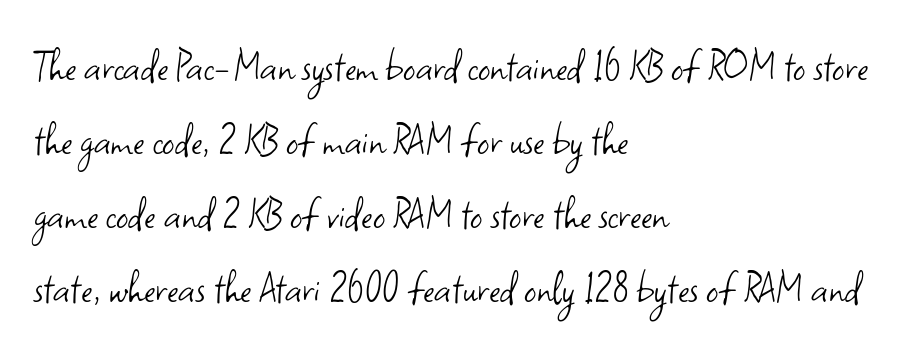
The image shows 48 px light sans-serif type; set left-aligned, normal line spacing (1.54x), normal letter spacing, not underlined; low stroke contrast and a small x-height.
